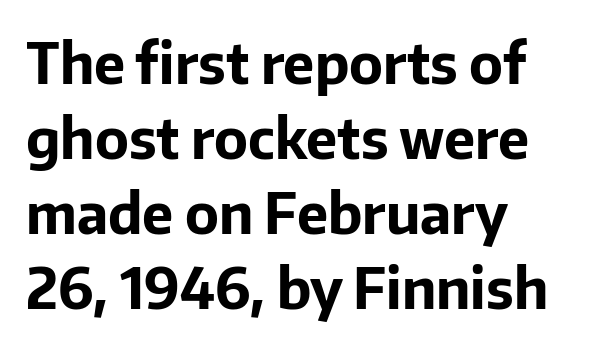
The image shows 56 px bold sans-serif type, upright; set left-aligned, normal line spacing (1.34x), normal letter spacing, not underlined; low stroke contrast and a medium x-height.
